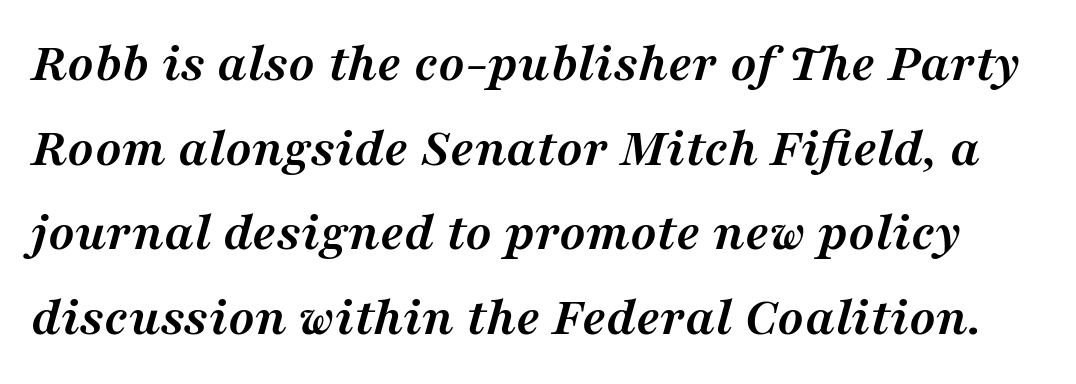
{"serif": "yes", "italic": "yes", "lean": "right", "slant_degrees": 16, "bold": "yes", "weight": "semibold", "width": "normal", "stroke_contrast": "medium", "x_height": "medium", "monospaced": "no", "underline": "no", "line_spacing": "normal", "line_spacing_ratio": 1.54, "letter_spacing": "normal", "letter_spacing_em": 0.0, "glyph_px": 55}
